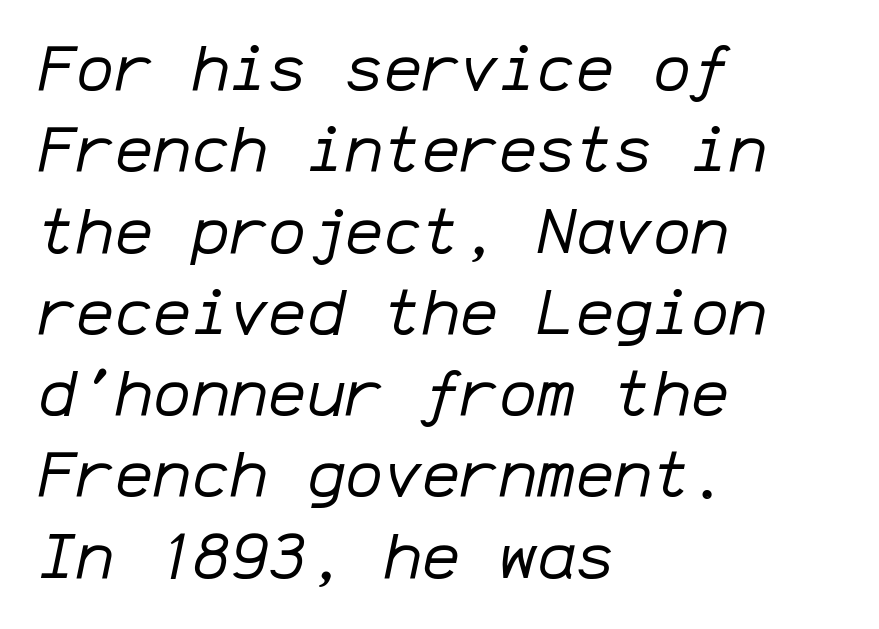
A typesetter would call this zero additional tracking. You could count columns in this text — the font is strictly monospaced. Students, observe: this is what conventionally led text looks like. The whole block is typeset with a tilt.
